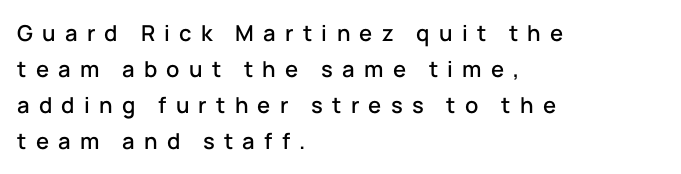
Q: Is the text italic (slanted)? A: No, it is upright.
Q: Is the text underlined? A: No.
Q: How is the paragraph aligned? A: Left-aligned.
Q: Is the spacing between letters normal or unusually wide? A: Unusually wide.
Q: Is the spacing between lines tight, normal or loose? A: Normal.
